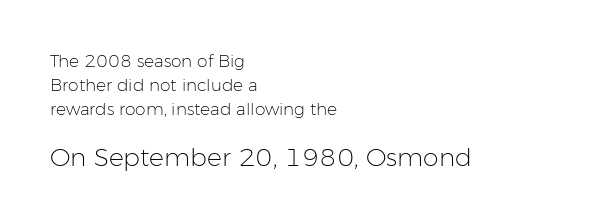
Descender tails drop into unmarked territory. All the whitespace from short lines collects on the right. Look at the tracking — it's just the regular setting, nothing added. Summary of vertical rhythm: regular, with standard interline spacing. No italicization has been applied; the sample stays upright.
